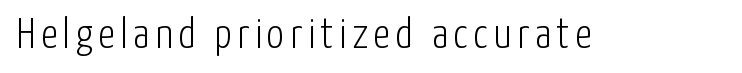
Q: Is the text bold? A: No.
Q: Is the text italic (slanted)? A: No, it is upright.
Q: Is the typeface a serif or a sans-serif typeface? A: Sans-serif.
Q: Is the text underlined? A: No.
Q: Width (condensed, normal, or wide)? A: Condensed.
Q: Stroke contrast? A: Low.
Q: x-height? A: Medium.
Q: Monospaced? A: No.
